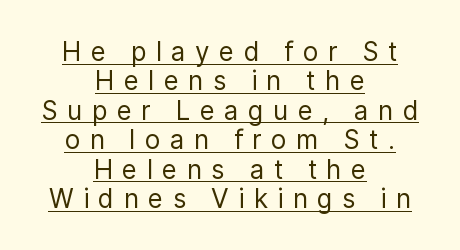
{"italic": "no", "bold": "no", "underline": "yes", "align": "center", "line_spacing": "tight", "line_spacing_ratio": 1.13, "letter_spacing": "wide", "letter_spacing_em": 0.36, "glyph_px": 26}
